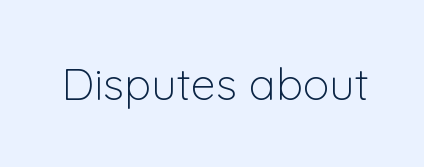
The text was rendered using a sans face with plain stroke endings. Tracking value appears to be zero — textbook default spacing. The cut favours lightness, reaching ordinary text weight at its darkest. This is the regular roman posture of the typeface. Spacing verdict: proportional, widths tailored to each character.
